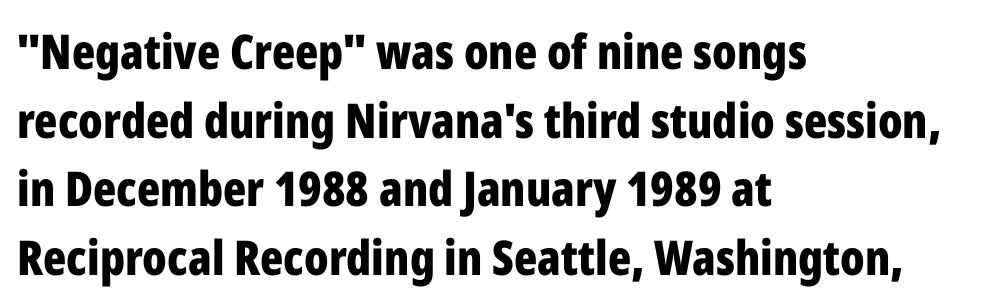
Each letter keeps its own natural width here, so spacing adapts to shape. Students, observe: this is what conventionally led text looks like. This sample is left-justified, so line endings fall wherever the words run out. Observe the ordinary spacing: letters are neighbours, not strangers. Vertical strokes here are truly vertical. Typesetter's note: full bold, strokes at maximum text heaviness.
